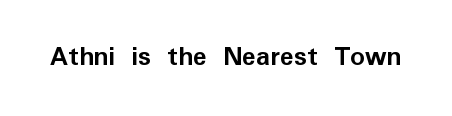
Notice how thick the strokes are: this is what a full bold looks like. Note: no serifs on the glyphs. Ascenders rise straight up at ninety degrees. The area under the type is left untouched. These lines are rendered in a variable-pitch font. A typesetter would call this zero additional tracking.
